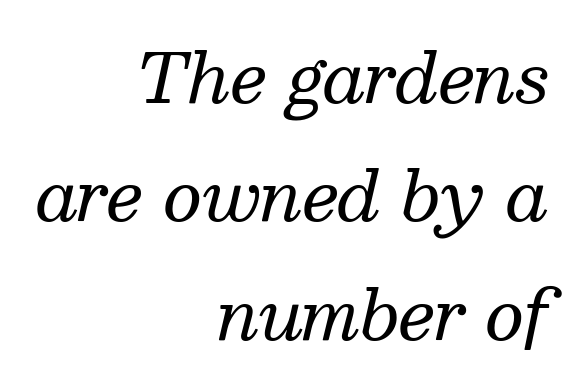
Q: Is the text bold? A: No.
Q: Is the text italic (slanted)? A: Yes, it leans right by about 13 degrees.
Q: Is the typeface a serif or a sans-serif typeface? A: Serif.
Q: Is the text underlined? A: No.
Q: How is the paragraph aligned? A: Right-aligned.
Q: Is the spacing between letters normal or unusually wide? A: Normal.
Q: Width (condensed, normal, or wide)? A: Normal.
Q: Stroke contrast? A: Medium.
Q: x-height? A: Medium.
Q: Monospaced? A: No.
